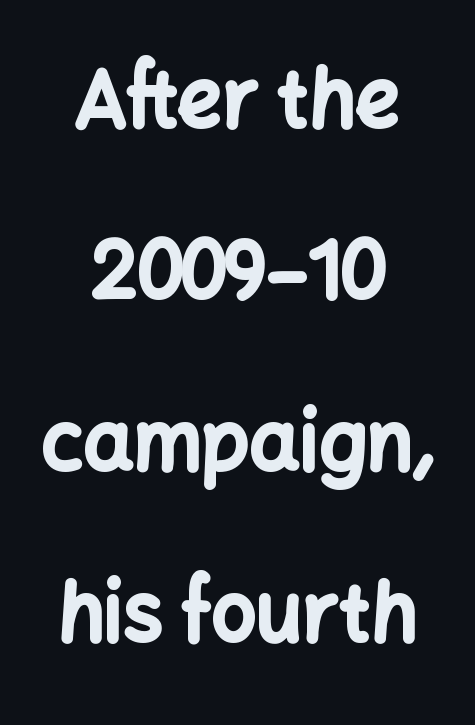
The image shows 79 px bold sans-serif type, upright; set centered, loose line spacing (2.17x), normal letter spacing, not underlined; low stroke contrast and a medium x-height.
